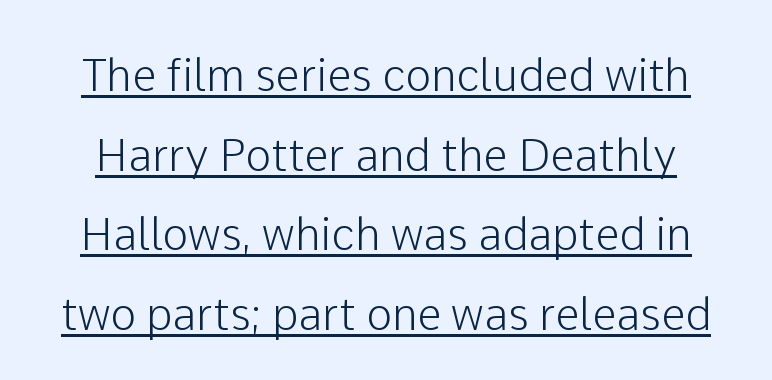
This sample uses plain, unmodified letter spacing. You can tell from the bare stems that sans-serif type was used. It's the straight-up-and-down kind of type. Spacing verdict: proportional, widths tailored to each character. In designer terms, the underline attribute is active on this setting.
